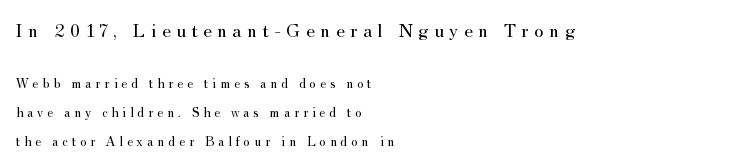
Q: Is the text bold? A: No.
Q: Is the text italic (slanted)? A: No, it is upright.
Q: Is the text underlined? A: No.
Q: How is the paragraph aligned? A: Left-aligned.
Q: Is the spacing between letters normal or unusually wide? A: Unusually wide.
Q: Is the spacing between lines tight, normal or loose? A: Loose.
Q: Which block of text is set in a larger size, the first (top) or the second (bottom)? A: The first (top) one.
